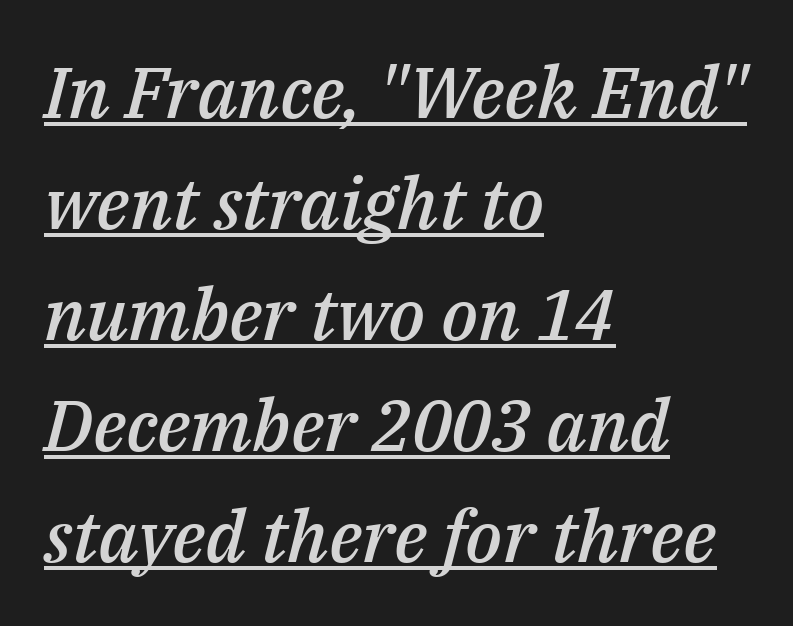
Leftover space on each line is placed entirely after the last word. The rendering uses a semibold face; strokes are thickened but not to full bold. Is the letter spacing exaggerated? No — it looks like the ordinary default. Whoever set this chose a conventional vertical rhythm. You could not count columns in this text — the font is proportionally spaced.
